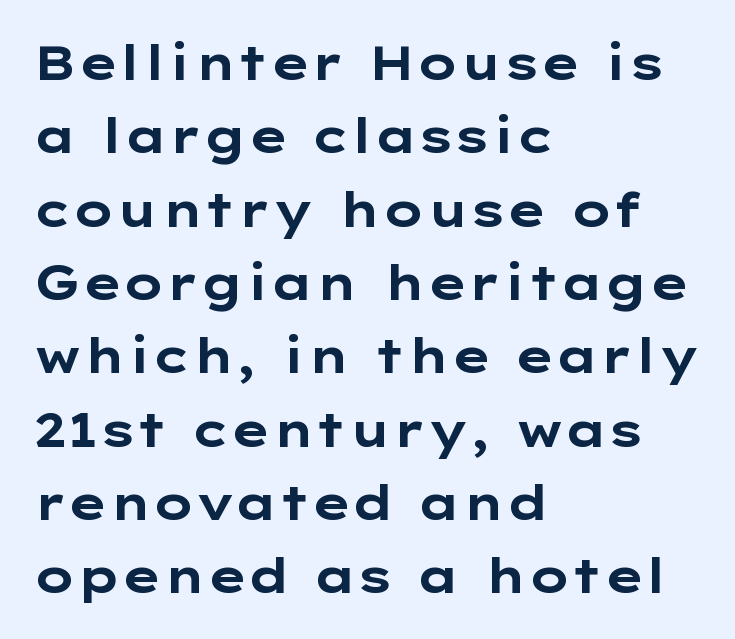
{"serif": "no", "italic": "no", "bold": "yes", "weight": "bold", "width": "wide", "stroke_contrast": "low", "x_height": "medium", "monospaced": "no", "underline": "no", "align": "left", "line_spacing": "normal", "line_spacing_ratio": 1.56, "letter_spacing": "normal", "letter_spacing_em": 0.0, "glyph_px": 47}
